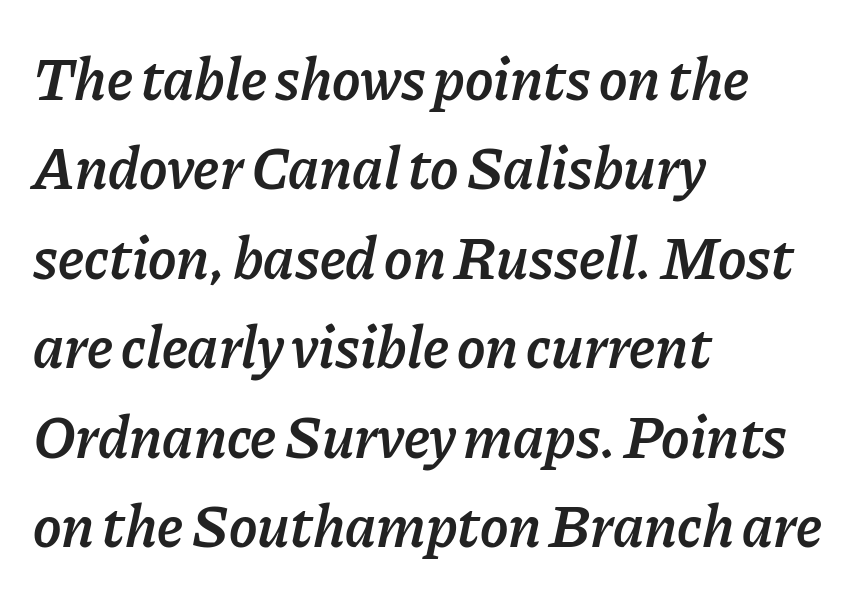
{"italic": "yes", "lean": "right", "slant_degrees": 11, "bold": "semi", "weight": "semibold", "width": "normal", "stroke_contrast": "low", "x_height": "medium", "monospaced": "no", "underline": "no", "align": "left", "line_spacing": "normal", "line_spacing_ratio": 1.49, "letter_spacing": "normal", "letter_spacing_em": 0.0, "glyph_px": 60}
